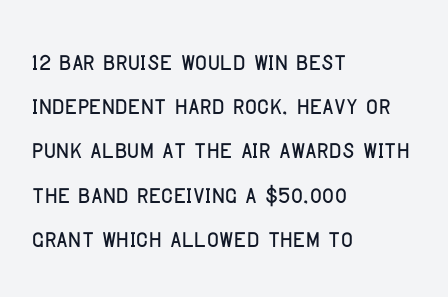
The image shows 33 px condensed sans-serif type, upright; set left-aligned, normal line spacing (1.34x), normal letter spacing, not underlined; low stroke contrast and a large x-height.
